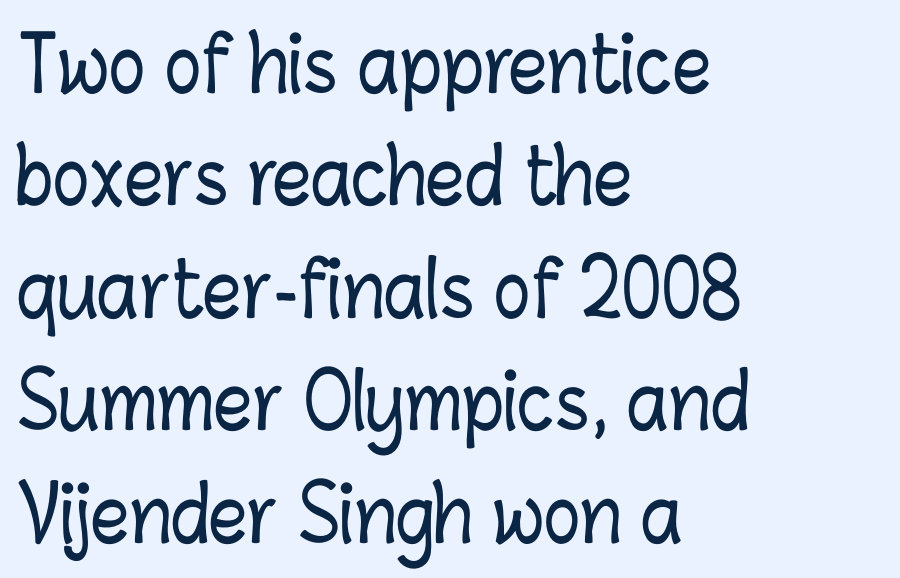
Q: Is the text italic (slanted)? A: No, it is upright.
Q: Is the text underlined? A: No.
Q: How is the paragraph aligned? A: Left-aligned.
Q: Is the spacing between letters normal or unusually wide? A: Normal.
Q: Is the spacing between lines tight, normal or loose? A: Normal.
Q: Width (condensed, normal, or wide)? A: Condensed.
Q: Stroke contrast? A: Low.
Q: x-height? A: Medium.
Q: Monospaced? A: No.
